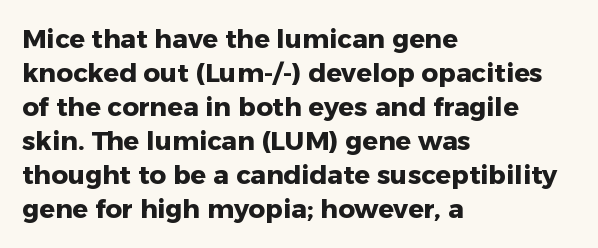
The image shows 26 px bold type, upright; set left-aligned, normal line spacing (1.31x), normal letter spacing, not underlined.
